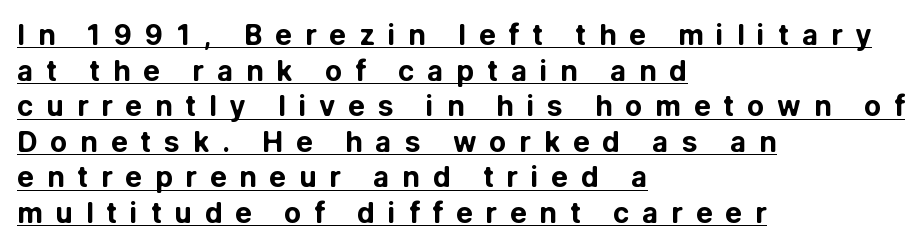
{"serif": "no", "italic": "no", "bold": "yes", "weight": "bold", "width": "normal", "stroke_contrast": "low", "x_height": "medium", "monospaced": "no", "underline": "yes", "align": "left", "line_spacing": "normal", "line_spacing_ratio": 1.27, "letter_spacing": "wide", "letter_spacing_em": 0.46, "glyph_px": 28}
